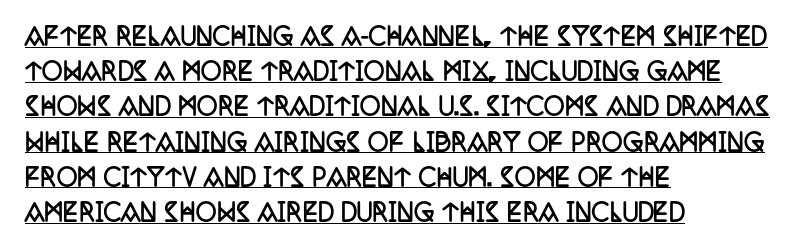
Each line of the rendering has a horizontal stroke beneath the glyphs. The leading is moderate, giving the passage an even texture. Short note: letters normally spaced. Italic? Not at all — the glyphs are vertical. A full-strength bold gives these letters their thick strokes. Which margin do the lines hug? The left one — the right edge is uneven.
